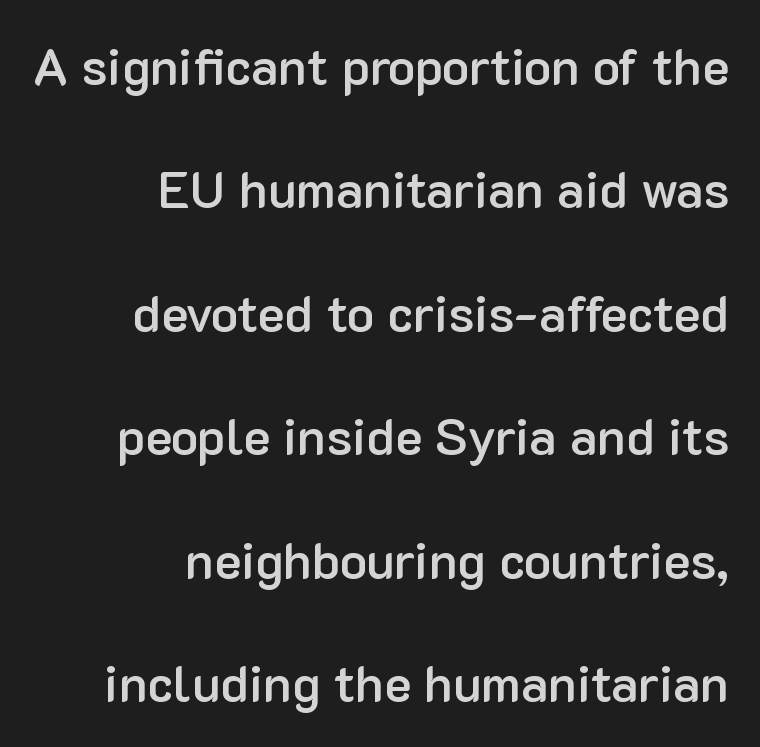
{"serif": "no", "italic": "no", "bold": "semi", "weight": "semibold", "width": "normal", "stroke_contrast": "low", "x_height": "medium", "monospaced": "no", "underline": "no", "align": "right", "line_spacing": "loose", "line_spacing_ratio": 2.42, "letter_spacing": "normal", "letter_spacing_em": 0.0, "glyph_px": 51}
